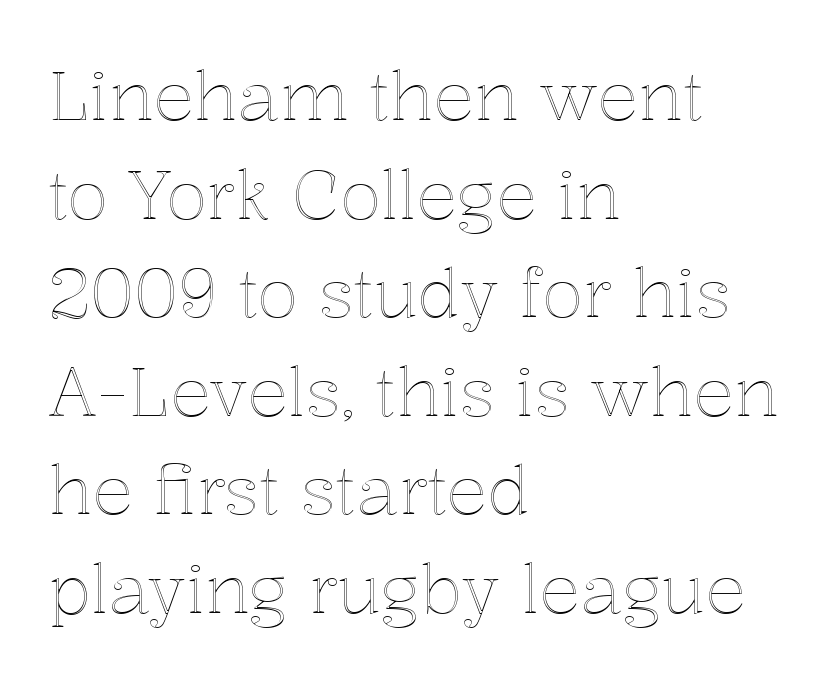
Do the characters align in a grid? No, the font is proportional. Does extra space separate the letters? No, they use regular spacing. Short and long lines alike share a common starting point at left. This sample uses an upright cut, with every glyph sitting square on the baseline.
